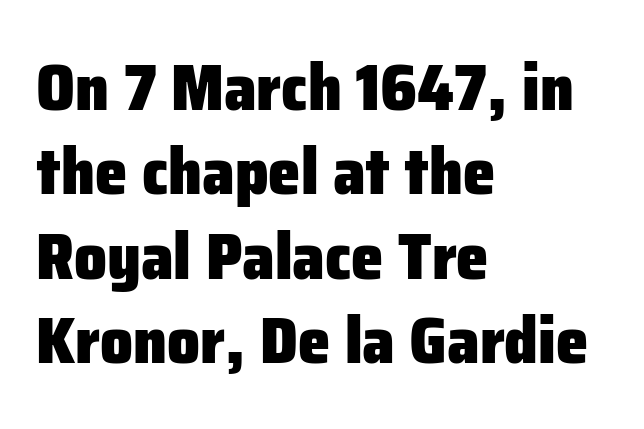
The image shows 65 px heavy sans-serif type, upright; set left-aligned, normal line spacing (1.3x), normal letter spacing, not underlined; low stroke contrast and a medium x-height.
